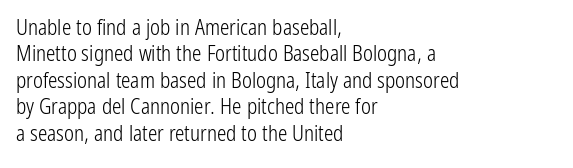
The rendering uses a moderate line-height, typical for paragraphs. Only glyphs here, with clear space below each row. The passage is arranged the way most books set body copy — flush left. Spacing between characters is what you'd get straight out of the box.
